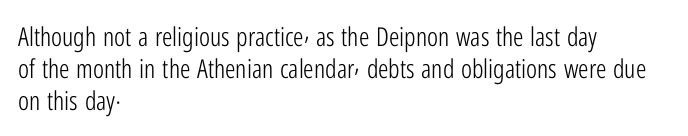
The passage shown is not underscored anywhere. Words appear dense and cohesive because spacing is normal. Alignment: flush left. Unlike italic type, these characters show no tilt at all.
